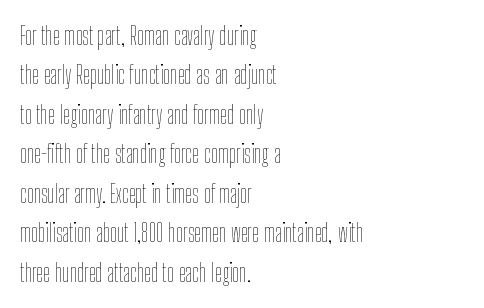
Q: Is the text bold? A: No.
Q: Is the text italic (slanted)? A: No, it is upright.
Q: Is the text underlined? A: No.
Q: How is the paragraph aligned? A: Left-aligned.
Q: Is the spacing between letters normal or unusually wide? A: Normal.
Q: Is the spacing between lines tight, normal or loose? A: Normal.
